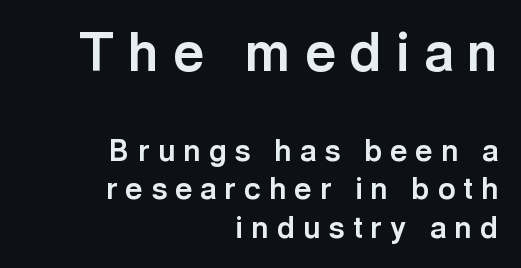
Ordinary non-slanted type is in use. Leftover space on each line is placed entirely before the opening word. Strong, thick strokes mark this as bold type. Words float on clear page, feet unadorned.
